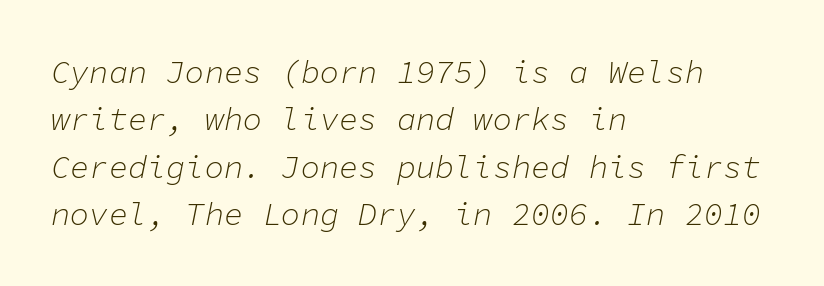
{"italic": "yes", "lean": "right", "slant_degrees": 11, "bold": "no", "weight": "light", "width": "normal", "stroke_contrast": "low", "x_height": "medium", "monospaced": "yes", "underline": "no", "align": "left", "line_spacing": "normal", "line_spacing_ratio": 1.48, "letter_spacing": "normal", "letter_spacing_em": 0.0, "glyph_px": 32}
